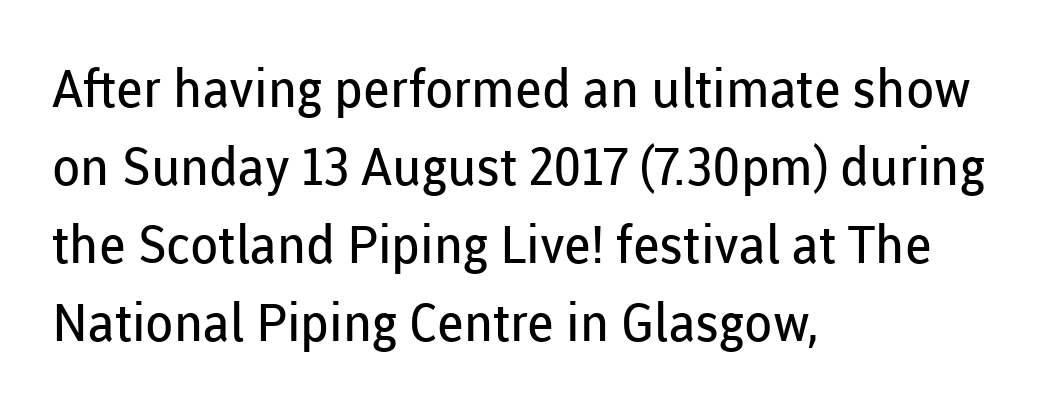
{"serif": "no", "italic": "no", "bold": "no", "weight": "regular", "width": "normal", "stroke_contrast": "low", "x_height": "medium", "monospaced": "no", "underline": "no", "align": "left", "line_spacing": "normal", "line_spacing_ratio": 1.5, "letter_spacing": "normal", "letter_spacing_em": 0.0, "glyph_px": 52}
